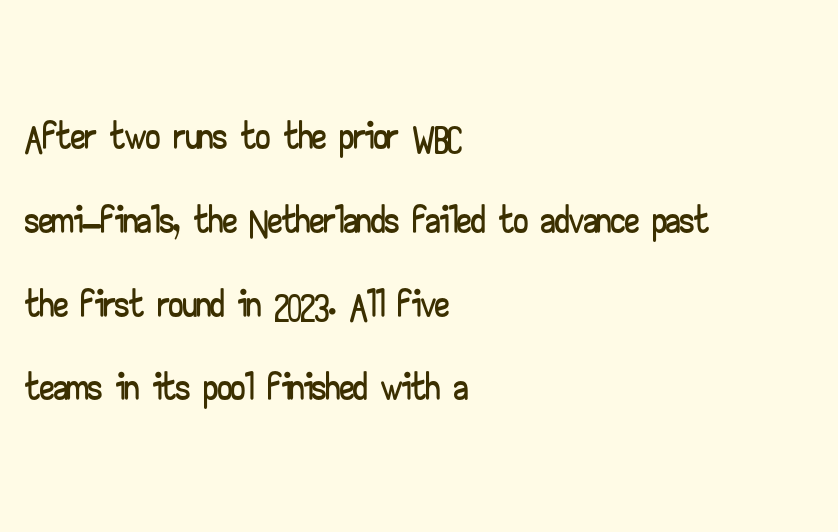
To sum up the face: it is a sans, with no serifs. Varying glyph widths throughout — classic text-font behaviour. Here the glyphs are tracked normally, forming tight word shapes. Posture: upright roman.
